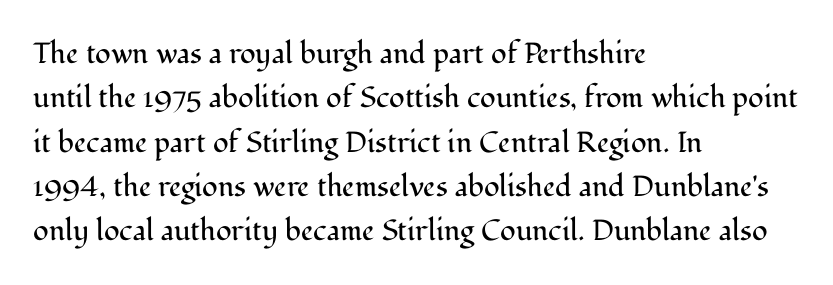
The image shows 29 px regular-weight serif type, upright; set left-aligned, normal line spacing (1.53x), normal letter spacing, not underlined; medium stroke contrast and a medium x-height.
